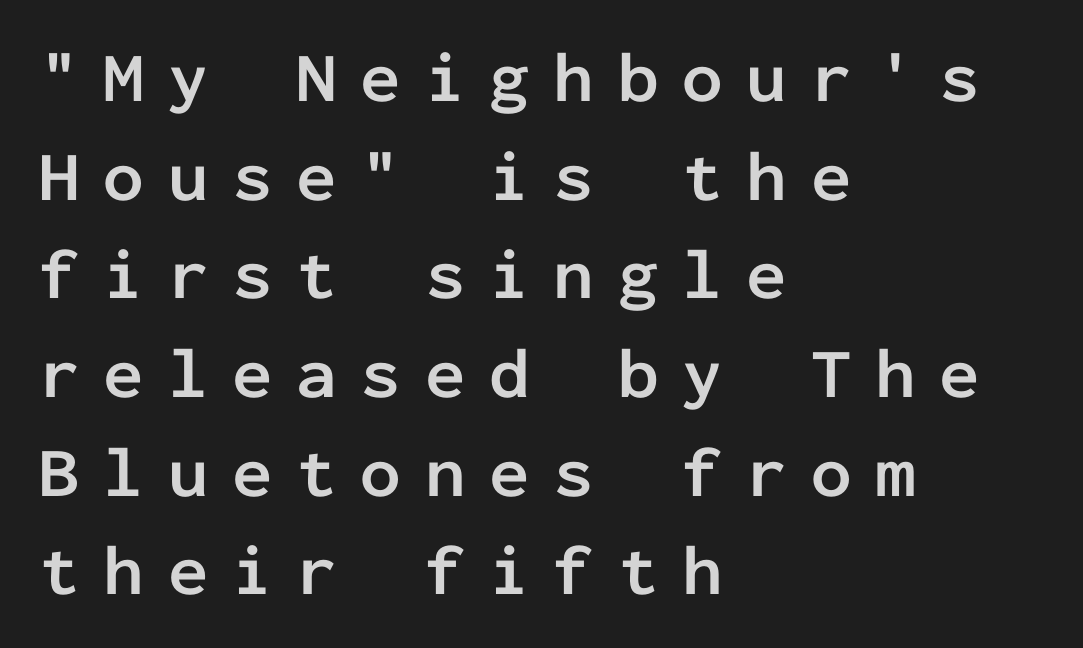
Q: Is the text bold? A: Yes.
Q: Is the text italic (slanted)? A: No, it is upright.
Q: Is the typeface a serif or a sans-serif typeface? A: Sans-serif.
Q: Is the text underlined? A: No.
Q: How is the paragraph aligned? A: Left-aligned.
Q: Is the spacing between letters normal or unusually wide? A: Unusually wide.
Q: Is the spacing between lines tight, normal or loose? A: Normal.
Q: Width (condensed, normal, or wide)? A: Normal.
Q: Stroke contrast? A: Low.
Q: x-height? A: Medium.
Q: Monospaced? A: Yes.
